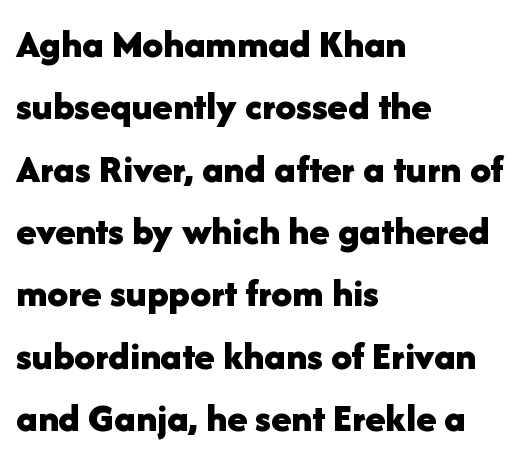
{"serif": "no", "italic": "no", "bold": "yes", "weight": "bold", "width": "normal", "stroke_contrast": "low", "x_height": "medium", "monospaced": "no", "underline": "no", "align": "left", "line_spacing": "normal", "line_spacing_ratio": 1.52, "letter_spacing": "normal", "letter_spacing_em": 0.0, "glyph_px": 41}
